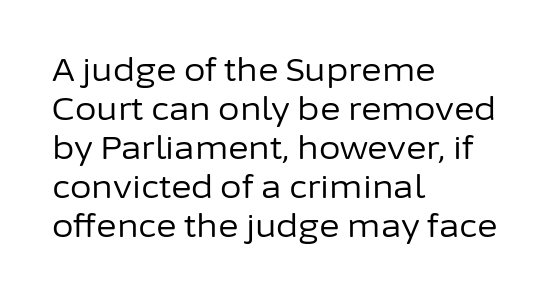
{"serif": "no", "italic": "no", "bold": "no", "weight": "regular", "width": "normal", "stroke_contrast": "low", "x_height": "medium", "monospaced": "no", "underline": "no", "align": "left", "line_spacing": "normal", "line_spacing_ratio": 1.26, "letter_spacing": "normal", "letter_spacing_em": 0.0, "glyph_px": 31}
